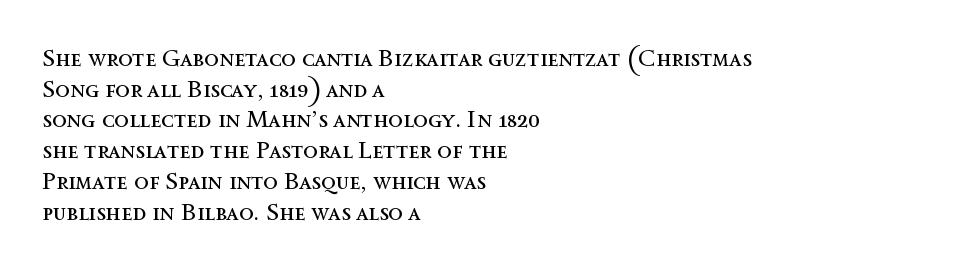
{"italic": "no", "bold": "no", "underline": "no", "align": "left", "line_spacing": "normal", "line_spacing_ratio": 1.28, "letter_spacing": "normal", "letter_spacing_em": 0.0, "glyph_px": 24}
